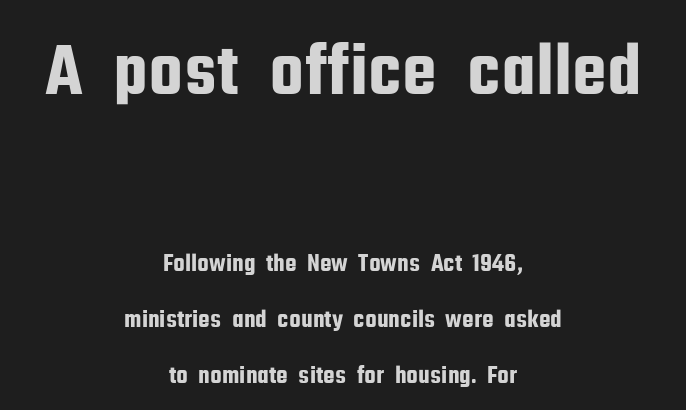
These lines are rendered in a variable-pitch font. Alignment: centered. The typeface chosen for these lines omits serifs. Vertical spacing — loose.
